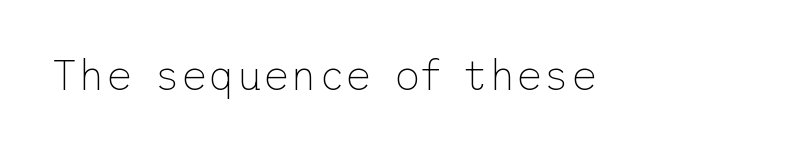
{"serif": "no", "italic": "no", "bold": "no", "weight": "thin", "width": "normal", "stroke_contrast": "low", "x_height": "medium", "underline": "no", "letter_spacing": "normal", "letter_spacing_em": 0.0, "glyph_px": 42}
